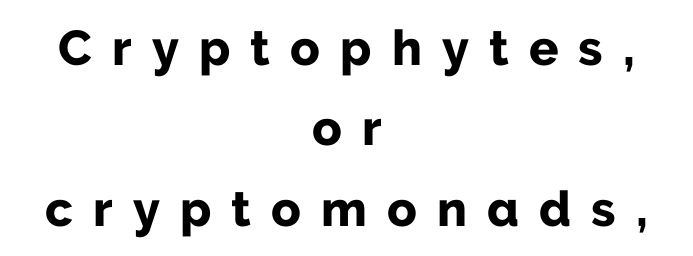
The image shows 49 px bold sans-serif type, upright; set centered, normal line spacing (1.64x), unusually wide letter spacing (+0.41 em), not underlined; low stroke contrast and a medium x-height.
